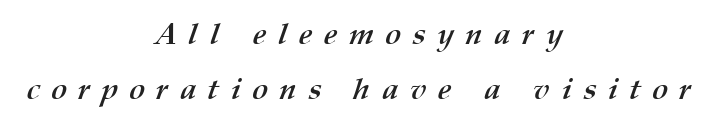
Q: Is the text bold? A: Yes.
Q: Is the text underlined? A: No.
Q: How is the paragraph aligned? A: Centered.
Q: Is the spacing between letters normal or unusually wide? A: Unusually wide.
Q: Width (condensed, normal, or wide)? A: Normal.
Q: Stroke contrast? A: Medium.
Q: x-height? A: Medium.
Q: Monospaced? A: No.
